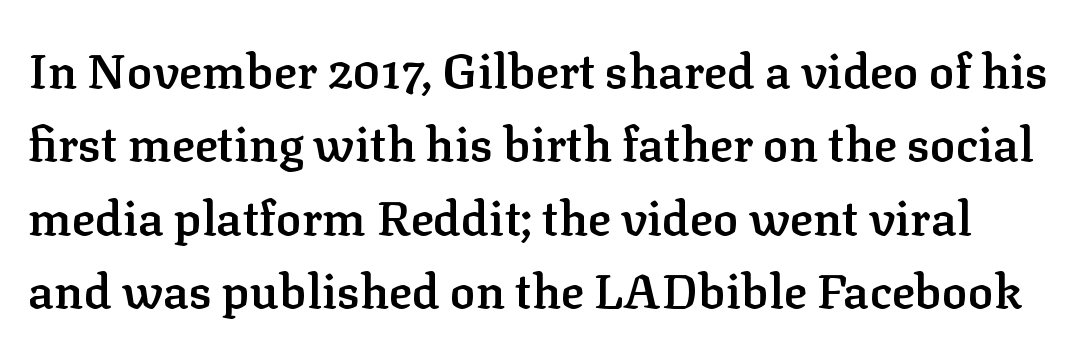
Note the varied advance widths — an 'i' is clearly narrower than an 'm'. The rendering shows small feet on the letterforms — a serif design. Is there any slant? The stems are plumb. Leading: standard. The passage shown is not underscored anywhere. Standard letterfit; no display-style spreading of the glyphs.
